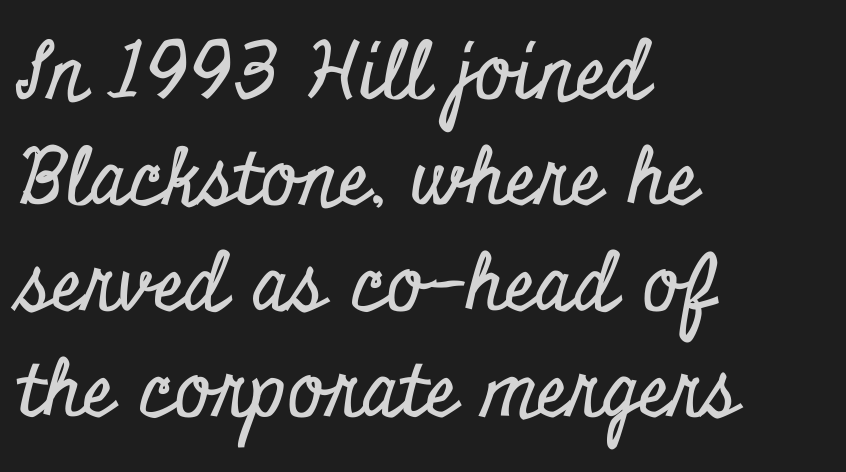
Q: Is the text italic (slanted)? A: Yes.
Q: Is the typeface a serif or a sans-serif typeface? A: Serif.
Q: Is the text underlined? A: No.
Q: How is the paragraph aligned? A: Left-aligned.
Q: Is the spacing between letters normal or unusually wide? A: Normal.
Q: Is the spacing between lines tight, normal or loose? A: Normal.
Q: Width (condensed, normal, or wide)? A: Condensed.
Q: Stroke contrast? A: Low.
Q: x-height? A: Small.
Q: Monospaced? A: No.
